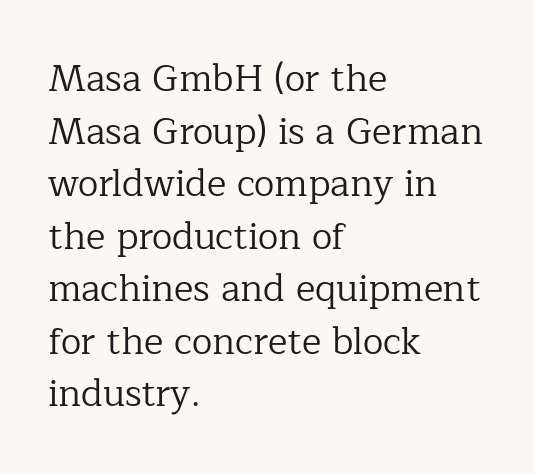
All the whitespace from short lines collects on the right. The passage shown is typed in a proportional face where columns would drift. Tall strokes in this sample are plumb rather than angled. The face used here is seriffed, in the tradition of book romans. The letters sit at their default tracking, neither squeezed nor spread.
